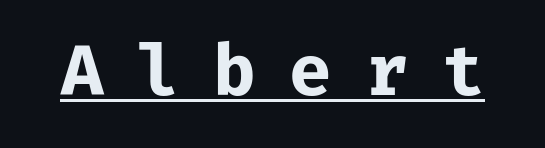
Students, note that the glyphs here are deliberately spaced far apart. Posture: straight, roman, zero tilt. Like a heading marked for emphasis, these lines bear an underscore. Plenty of ink on the page — the face is bold. Classification — sans serif.
